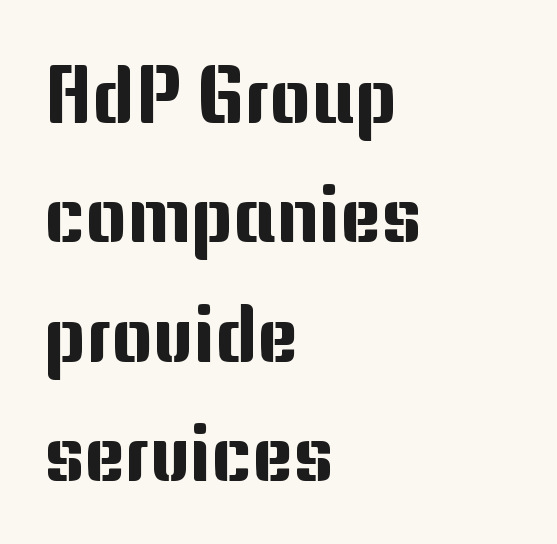
Q: Is the text italic (slanted)? A: No, it is upright.
Q: Is the typeface a serif or a sans-serif typeface? A: Sans-serif.
Q: Is the text underlined? A: No.
Q: How is the paragraph aligned? A: Left-aligned.
Q: Is the spacing between letters normal or unusually wide? A: Normal.
Q: Is the spacing between lines tight, normal or loose? A: Normal.
Q: Width (condensed, normal, or wide)? A: Normal.
Q: Stroke contrast? A: Medium.
Q: x-height? A: Medium.
Q: Monospaced? A: No.
